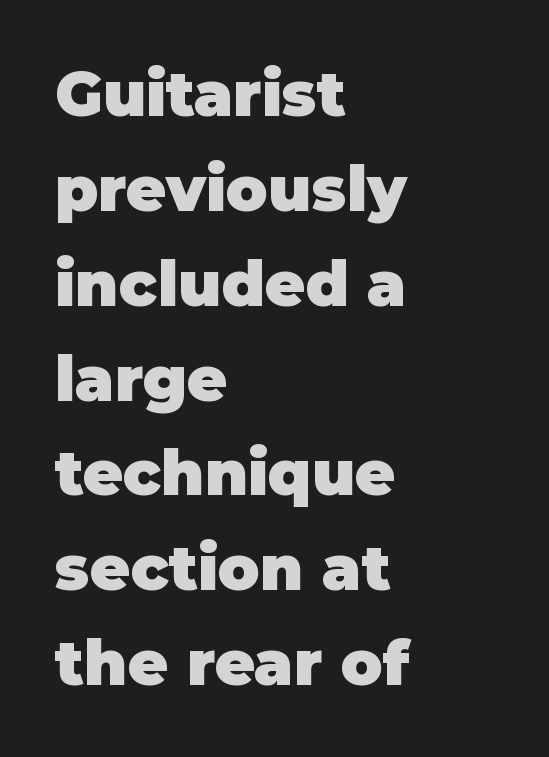
Q: Is the text bold? A: Yes.
Q: Is the text italic (slanted)? A: No, it is upright.
Q: Is the typeface a serif or a sans-serif typeface? A: Sans-serif.
Q: Is the text underlined? A: No.
Q: How is the paragraph aligned? A: Left-aligned.
Q: Is the spacing between letters normal or unusually wide? A: Normal.
Q: Is the spacing between lines tight, normal or loose? A: Normal.
Q: Width (condensed, normal, or wide)? A: Normal.
Q: Stroke contrast? A: Low.
Q: x-height? A: Large.
Q: Monospaced? A: No.
